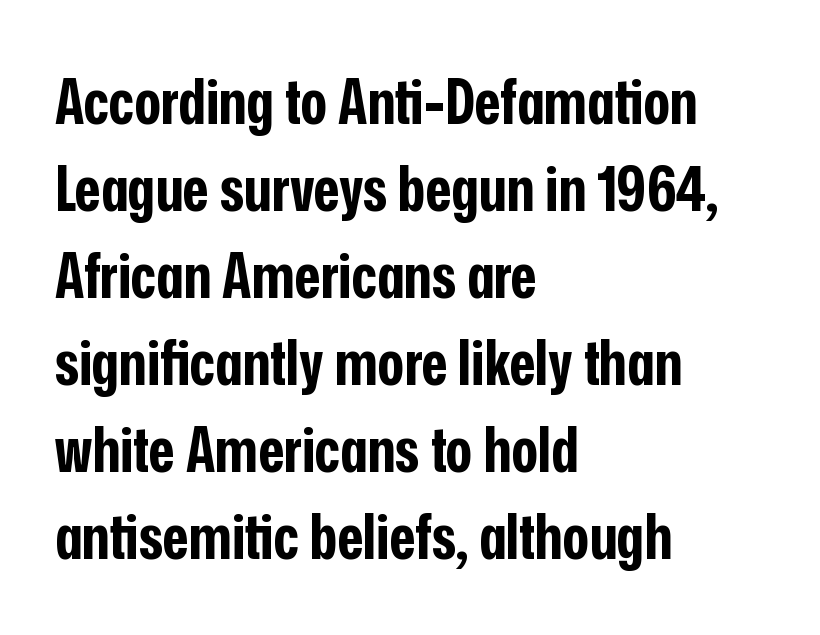
Typographically, this falls in the sans-serif category. Standard letterfit; no display-style spreading of the glyphs. Do the characters align in a grid? No, the font is proportional. Notice how descenders clear the ascenders below comfortably — that's standard leading. The gap between lines stays unmarked.
